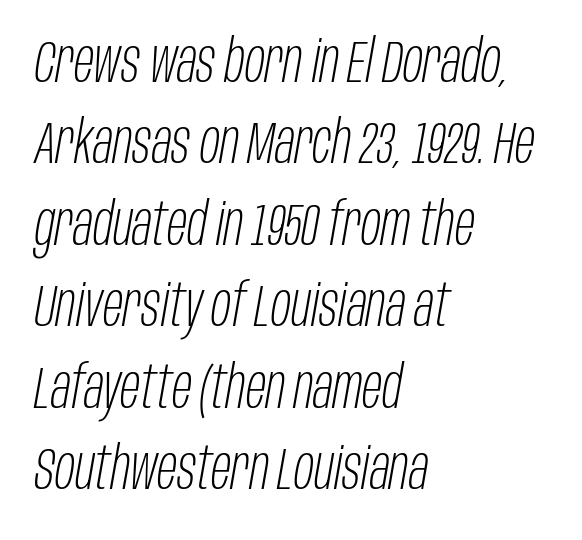
Q: Is the text bold? A: No.
Q: Is the text italic (slanted)? A: Yes, it leans right by about 10 degrees.
Q: Is the text underlined? A: No.
Q: How is the paragraph aligned? A: Left-aligned.
Q: Is the spacing between letters normal or unusually wide? A: Normal.
Q: Is the spacing between lines tight, normal or loose? A: Normal.
Q: Width (condensed, normal, or wide)? A: Condensed.
Q: Stroke contrast? A: Low.
Q: x-height? A: Large.
Q: Monospaced? A: No.
